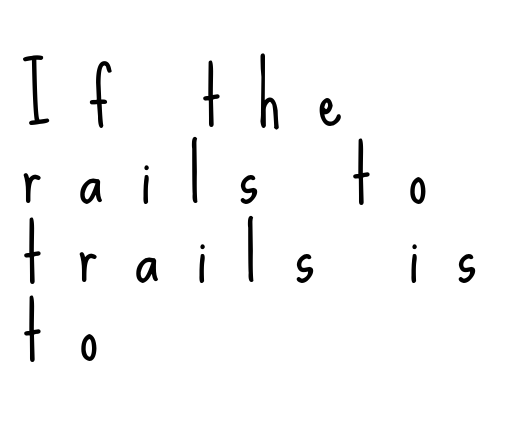
The image shows 76 px light, condensed sans-serif type, upright; set left-aligned, tight line spacing (1.03x), unusually wide letter spacing (+0.49 em), not underlined; low stroke contrast and a small x-height.
